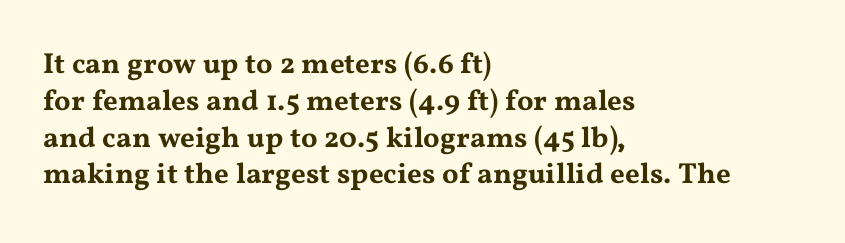
The image shows 29 px wide serif type, upright; set left-aligned, normal line spacing (1.27x), normal letter spacing, not underlined; medium stroke contrast and a medium x-height.
